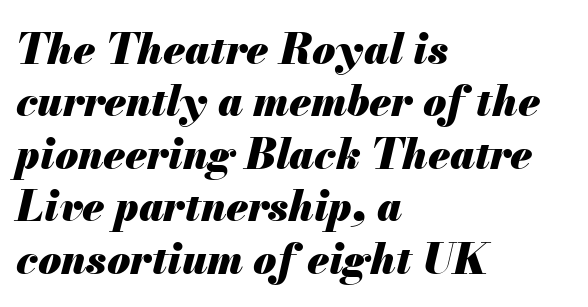
The image shows 42 px heavy type, italic (leaning right); set left-aligned, normal line spacing (1.25x), normal letter spacing, not underlined; medium stroke contrast and a small x-height.
